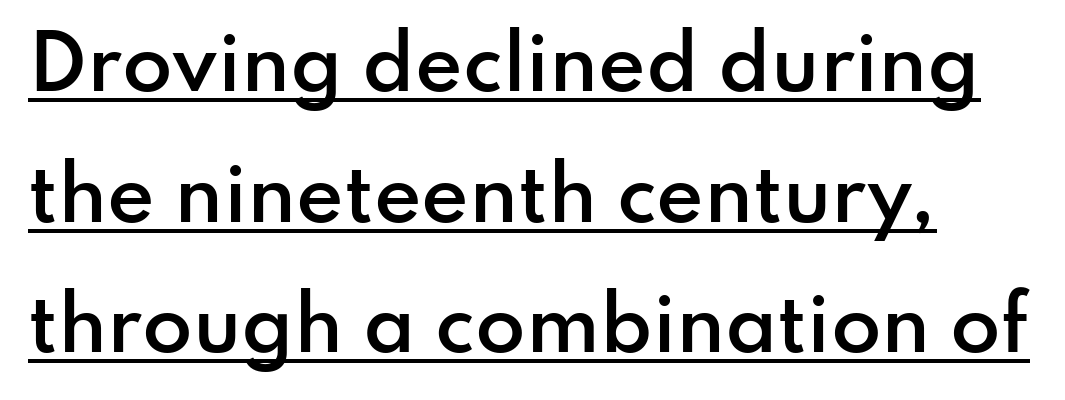
Q: Is the text bold? A: Semi-bold.
Q: Is the text italic (slanted)? A: No, it is upright.
Q: Is the typeface a serif or a sans-serif typeface? A: Sans-serif.
Q: Is the text underlined? A: Yes.
Q: Is the spacing between letters normal or unusually wide? A: Normal.
Q: Width (condensed, normal, or wide)? A: Normal.
Q: Stroke contrast? A: Low.
Q: x-height? A: Small.
Q: Monospaced? A: No.
